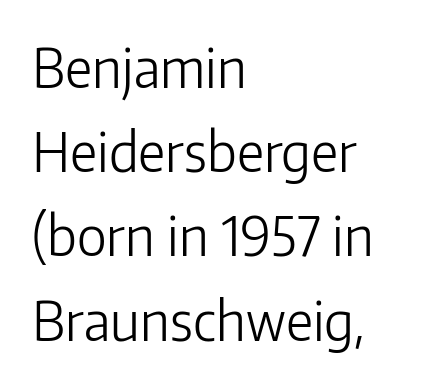
Q: Is the text bold? A: No.
Q: Is the text italic (slanted)? A: No, it is upright.
Q: Is the typeface a serif or a sans-serif typeface? A: Sans-serif.
Q: Is the text underlined? A: No.
Q: How is the paragraph aligned? A: Left-aligned.
Q: Is the spacing between letters normal or unusually wide? A: Normal.
Q: Is the spacing between lines tight, normal or loose? A: Normal.
Q: Width (condensed, normal, or wide)? A: Normal.
Q: Stroke contrast? A: Low.
Q: x-height? A: Medium.
Q: Monospaced? A: No.
